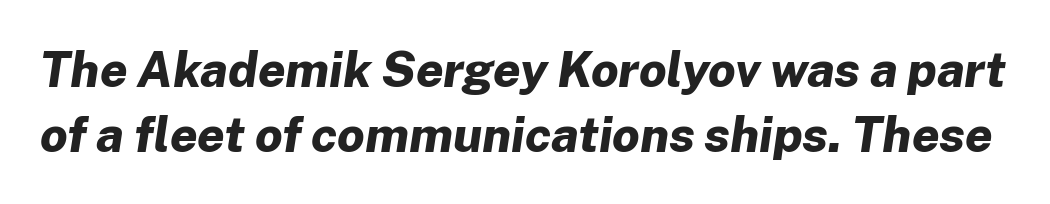
The image shows 49 px bold type, italic (leaning right); set normal line spacing (1.32x), normal letter spacing, not underlined; low stroke contrast and a medium x-height.
